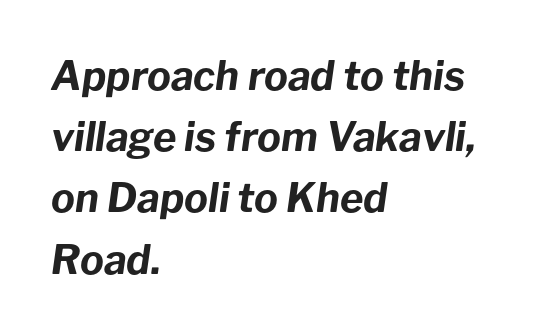
{"italic": "yes", "lean": "right", "slant_degrees": 8, "bold": "yes", "weight": "bold", "width": "normal", "stroke_contrast": "low", "x_height": "medium", "monospaced": "no", "underline": "no", "align": "left", "line_spacing": "normal", "line_spacing_ratio": 1.53, "letter_spacing": "normal", "letter_spacing_em": 0.0, "glyph_px": 40}
